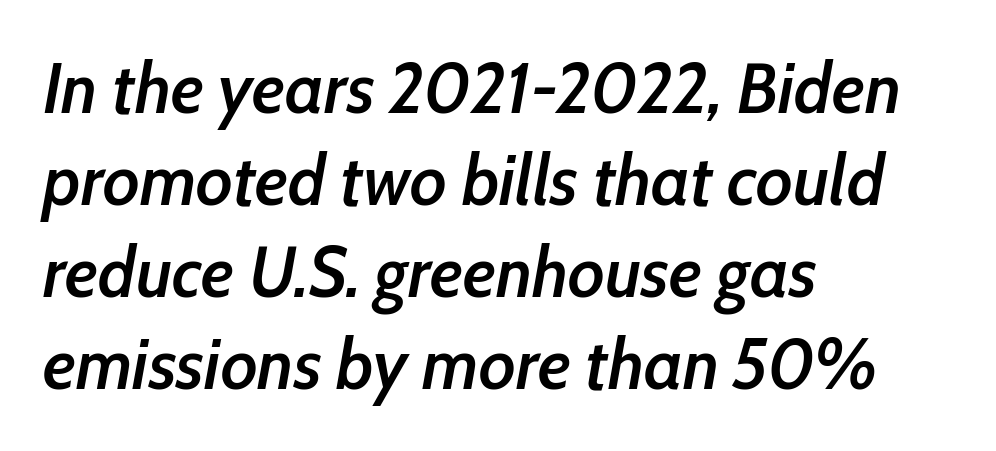
Q: Is the text bold? A: Semi-bold.
Q: Is the text italic (slanted)? A: Yes, it leans right by about 10 degrees.
Q: Is the text underlined? A: No.
Q: How is the paragraph aligned? A: Left-aligned.
Q: Is the spacing between letters normal or unusually wide? A: Normal.
Q: Is the spacing between lines tight, normal or loose? A: Normal.
Q: Width (condensed, normal, or wide)? A: Condensed.
Q: Stroke contrast? A: Low.
Q: x-height? A: Medium.
Q: Monospaced? A: No.
